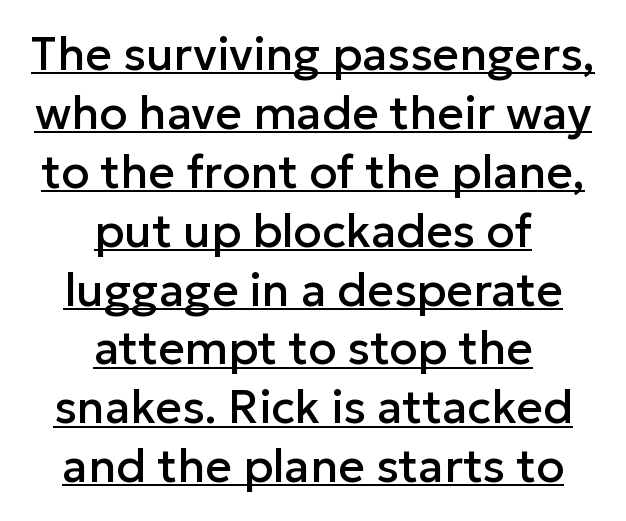
Q: Is the text italic (slanted)? A: No, it is upright.
Q: Is the typeface a serif or a sans-serif typeface? A: Sans-serif.
Q: Is the text underlined? A: Yes.
Q: How is the paragraph aligned? A: Centered.
Q: Is the spacing between letters normal or unusually wide? A: Normal.
Q: Is the spacing between lines tight, normal or loose? A: Normal.
Q: Width (condensed, normal, or wide)? A: Normal.
Q: Stroke contrast? A: Low.
Q: x-height? A: Medium.
Q: Monospaced? A: No.
